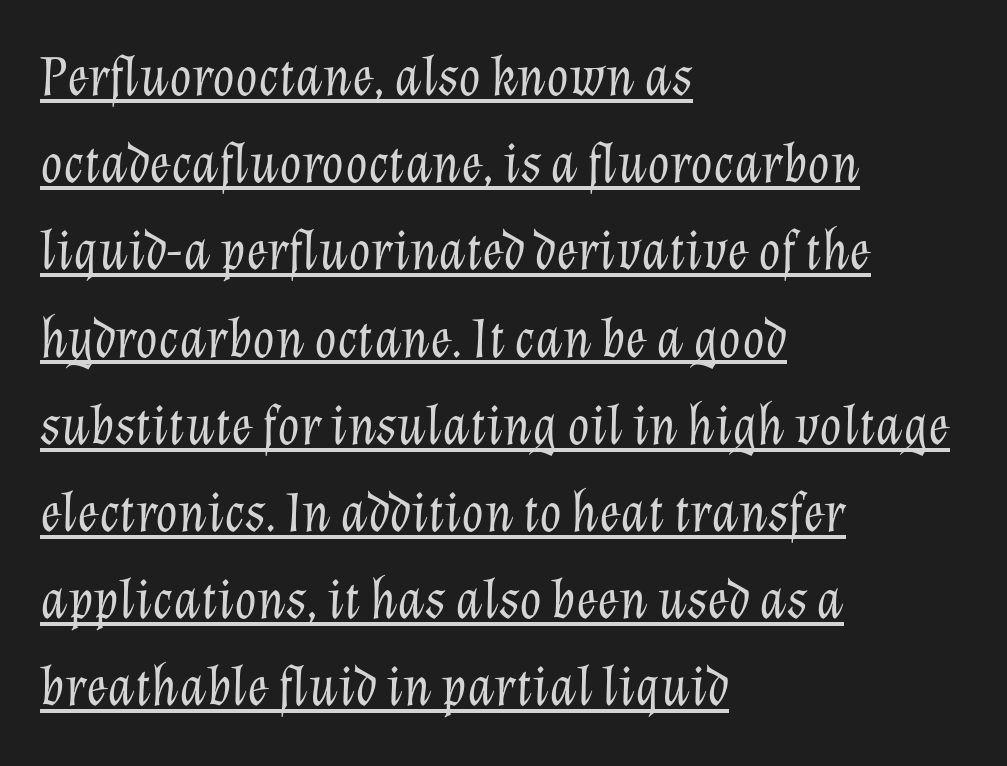
The image shows 57 px light type, italic (leaning right); set left-aligned, normal line spacing (1.53x), normal letter spacing, underlined; low stroke contrast and a medium x-height.
